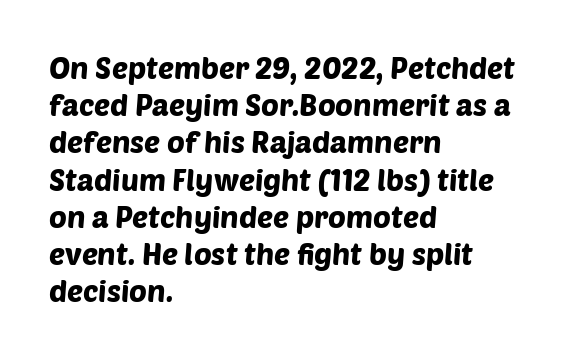
Q: Is the typeface a serif or a sans-serif typeface? A: Sans-serif.
Q: Is the text underlined? A: No.
Q: How is the paragraph aligned? A: Left-aligned.
Q: Is the spacing between letters normal or unusually wide? A: Normal.
Q: Width (condensed, normal, or wide)? A: Normal.
Q: Stroke contrast? A: Low.
Q: x-height? A: Large.
Q: Monospaced? A: No.
